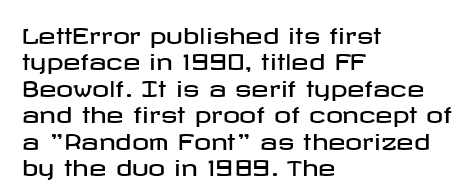
Q: Is the text italic (slanted)? A: No, it is upright.
Q: Is the text underlined? A: No.
Q: How is the paragraph aligned? A: Left-aligned.
Q: Is the spacing between letters normal or unusually wide? A: Normal.
Q: Is the spacing between lines tight, normal or loose? A: Normal.
